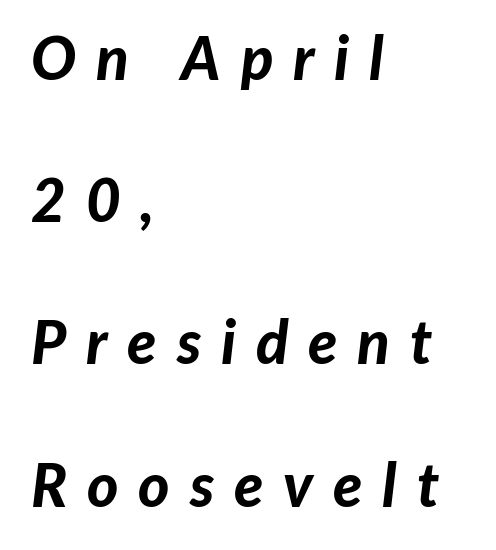
Q: Is the text bold? A: Yes.
Q: Is the text italic (slanted)? A: Yes, it leans right by about 7 degrees.
Q: Is the text underlined? A: No.
Q: How is the paragraph aligned? A: Left-aligned.
Q: Is the spacing between letters normal or unusually wide? A: Unusually wide.
Q: Is the spacing between lines tight, normal or loose? A: Loose.
Q: Width (condensed, normal, or wide)? A: Normal.
Q: Stroke contrast? A: Low.
Q: x-height? A: Medium.
Q: Monospaced? A: No.
